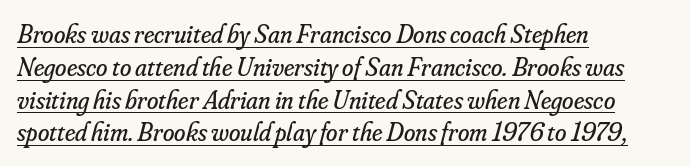
Q: Is the text bold? A: No.
Q: Is the text italic (slanted)? A: Yes, it leans right by about 16 degrees.
Q: Is the text underlined? A: Yes.
Q: How is the paragraph aligned? A: Left-aligned.
Q: Is the spacing between letters normal or unusually wide? A: Normal.
Q: Is the spacing between lines tight, normal or loose? A: Normal.
